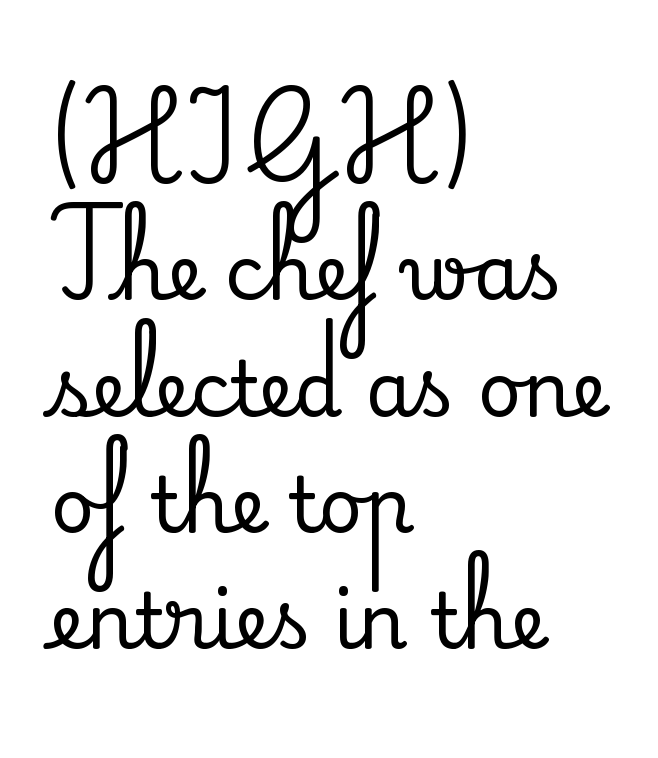
Q: Is the text italic (slanted)? A: No, it is upright.
Q: Is the typeface a serif or a sans-serif typeface? A: Serif.
Q: Is the text underlined? A: No.
Q: How is the paragraph aligned? A: Left-aligned.
Q: Is the spacing between letters normal or unusually wide? A: Normal.
Q: Is the spacing between lines tight, normal or loose? A: Normal.
Q: Width (condensed, normal, or wide)? A: Normal.
Q: Stroke contrast? A: Medium.
Q: x-height? A: Small.
Q: Monospaced? A: No.
